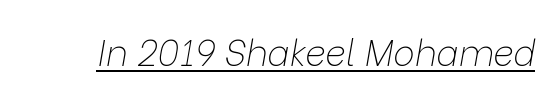
The passage shown is not bold in any degree. Like a heading marked for emphasis, these lines bear an underscore. Looks like regular typesetting: each glyph gets only the width it needs. Nobody touched the tracking dial on this one. Rendered with sloped, italic letterforms.
